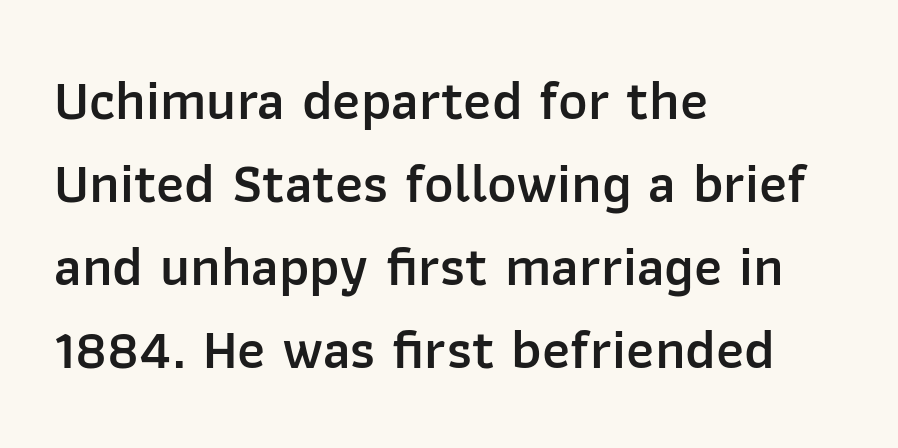
Q: Is the text bold? A: Semi-bold.
Q: Is the text italic (slanted)? A: No, it is upright.
Q: Is the typeface a serif or a sans-serif typeface? A: Sans-serif.
Q: Is the text underlined? A: No.
Q: How is the paragraph aligned? A: Left-aligned.
Q: Is the spacing between letters normal or unusually wide? A: Normal.
Q: Is the spacing between lines tight, normal or loose? A: Normal.
Q: Width (condensed, normal, or wide)? A: Normal.
Q: Stroke contrast? A: Low.
Q: x-height? A: Medium.
Q: Monospaced? A: No.
